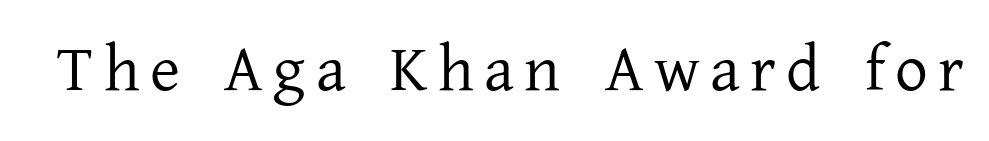
Q: Is the text bold? A: No.
Q: Is the text italic (slanted)? A: No, it is upright.
Q: Is the typeface a serif or a sans-serif typeface? A: Serif.
Q: Is the text underlined? A: No.
Q: Width (condensed, normal, or wide)? A: Normal.
Q: Stroke contrast? A: Low.
Q: x-height? A: Medium.
Q: Monospaced? A: No.
